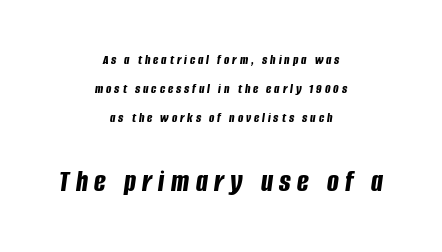
{"italic": "yes", "lean": "right", "slant_degrees": 8, "bold": "yes", "weight": "bold", "width": "condensed", "stroke_contrast": "low", "x_height": "large", "monospaced": "no", "underline": "no", "align": "center", "line_spacing": "loose", "line_spacing_ratio": 2.07, "letter_spacing": "wide", "letter_spacing_em": 0.21, "larger_block": "second", "size_ratio": 2.21, "glyph_px": 31}
